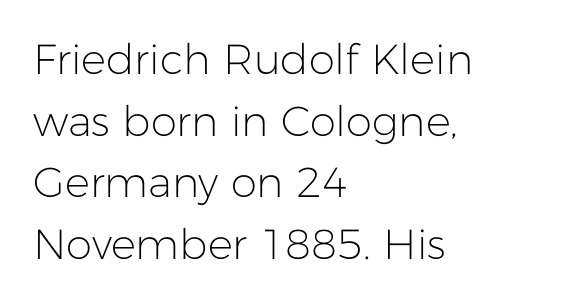
Q: Is the text bold? A: No.
Q: Is the text italic (slanted)? A: No, it is upright.
Q: Is the typeface a serif or a sans-serif typeface? A: Sans-serif.
Q: Is the text underlined? A: No.
Q: How is the paragraph aligned? A: Left-aligned.
Q: Is the spacing between letters normal or unusually wide? A: Normal.
Q: Is the spacing between lines tight, normal or loose? A: Normal.
Q: Width (condensed, normal, or wide)? A: Normal.
Q: Stroke contrast? A: Low.
Q: x-height? A: Medium.
Q: Monospaced? A: No.
